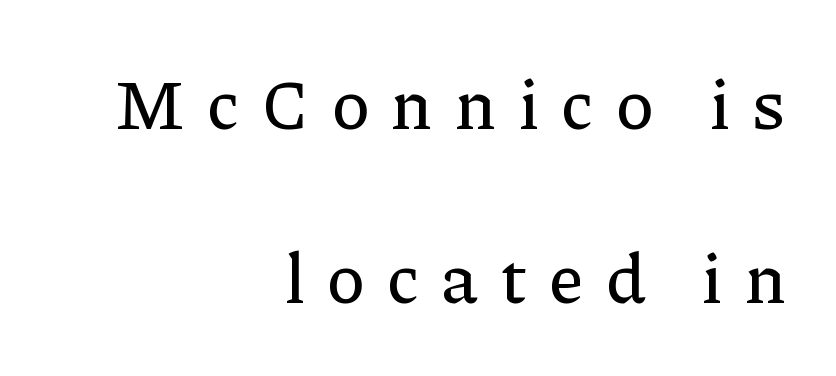
The image shows 71 px serif type, upright; set right-aligned, loose line spacing (2.45x), unusually wide letter spacing (+0.32 em), not underlined; low stroke contrast and a medium x-height.
